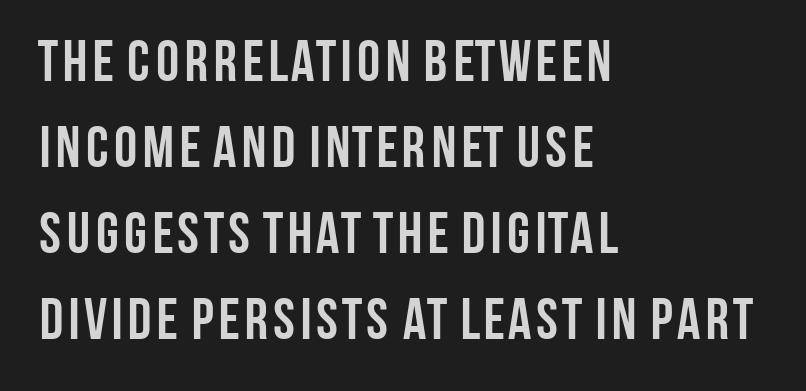
Bold? Absolutely — the strokes are thick and heavy. Compared with typical paragraphs, the rows here are spaced about the same. Italic? Not at all — the glyphs are vertical. Students, note that the glyphs here touch the page at normal intervals. Unmarked baselines from the first word to the last.
